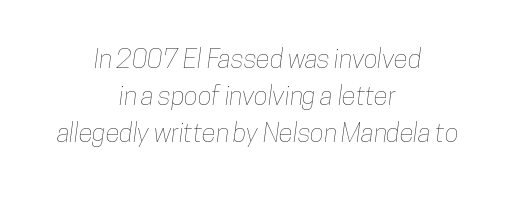
{"underline": "no", "align": "center", "line_spacing": "normal", "line_spacing_ratio": 1.43, "letter_spacing": "normal", "letter_spacing_em": 0.0, "glyph_px": 26}
